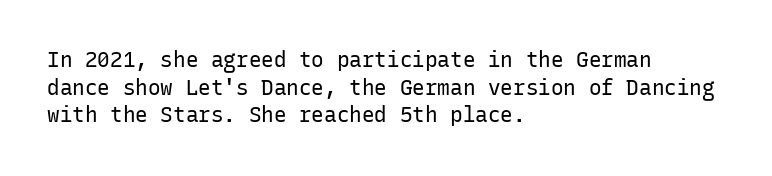
Every stem runs plumb, perpendicular to the baseline. Leftover space on each line is placed entirely after the last word. Check the space under the baseline: it is left empty. This reads as an unemphasized weight, regular at the heaviest. Caption: standard tracking, unaltered.
